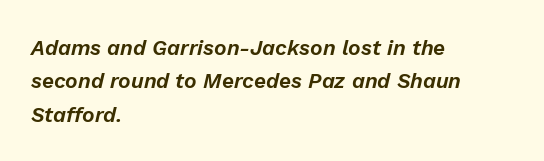
{"italic": "yes", "lean": "right", "slant_degrees": 13, "underline": "no", "align": "left", "line_spacing": "normal", "line_spacing_ratio": 1.59, "letter_spacing": "normal", "letter_spacing_em": 0.0, "glyph_px": 21}
